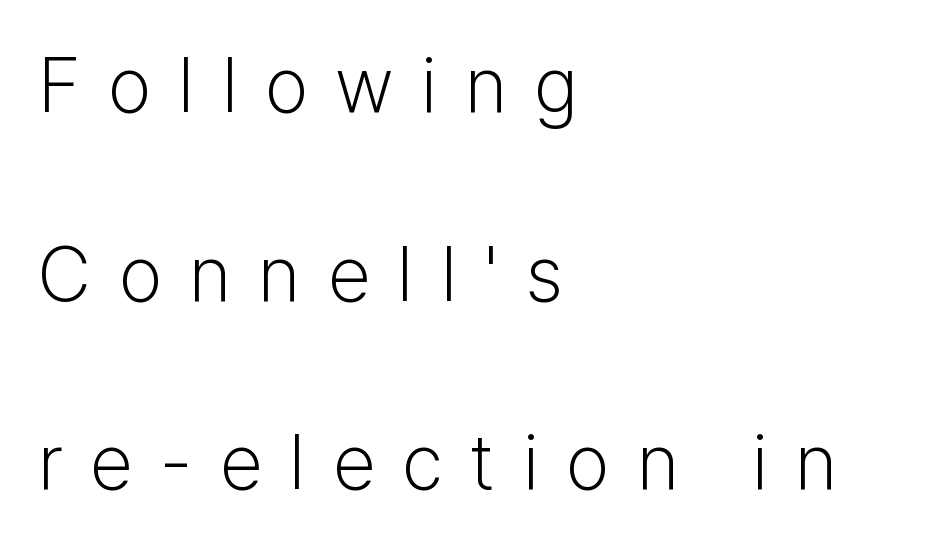
The image shows 77 px light sans-serif type, upright; set left-aligned, loose line spacing (2.45x), unusually wide letter spacing (+0.36 em), not underlined; low stroke contrast and a medium x-height.
